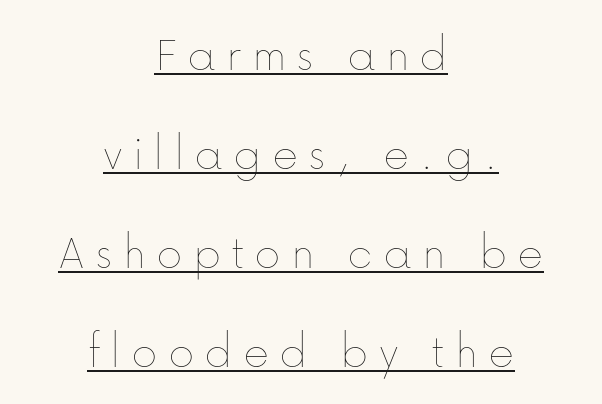
Alignment: centered. Bold? No — there's no thickening of the strokes. How are the letters spaced? Widely, with obvious added tracking. Style check: upright.
